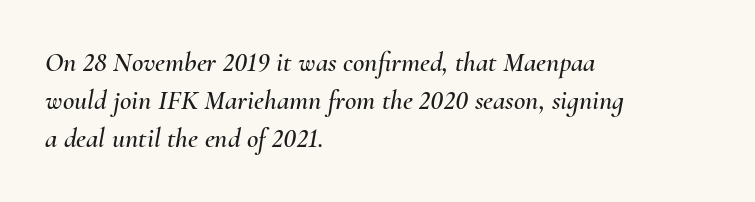
{"italic": "yes", "lean": "right", "slant_degrees": 10, "width": "normal", "stroke_contrast": "medium", "x_height": "small", "monospaced": "no", "underline": "no", "align": "left", "line_spacing": "normal", "line_spacing_ratio": 1.36, "letter_spacing": "normal", "letter_spacing_em": 0.0, "glyph_px": 28}
